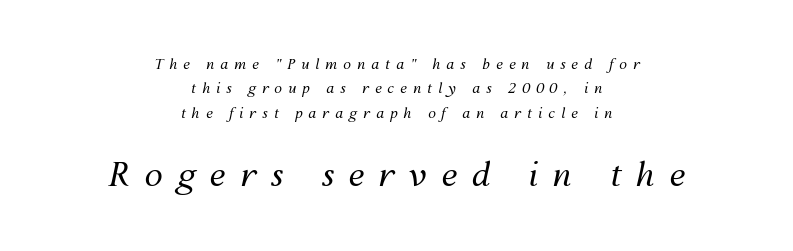
Q: Is the text bold? A: No.
Q: Is the text italic (slanted)? A: Yes, it leans right by about 12 degrees.
Q: Is the text underlined? A: No.
Q: How is the paragraph aligned? A: Centered.
Q: Is the spacing between letters normal or unusually wide? A: Unusually wide.
Q: Which block of text is set in a larger size, the first (top) or the second (bottom)? A: The second (bottom) one.
Q: Width (condensed, normal, or wide)? A: Normal.
Q: Stroke contrast? A: Medium.
Q: x-height? A: Medium.
Q: Monospaced? A: No.
